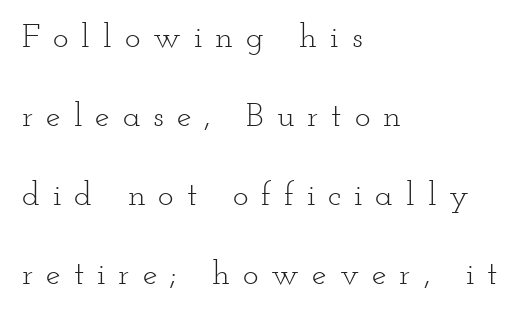
{"serif": "yes", "italic": "no", "bold": "no", "weight": "light", "width": "wide", "stroke_contrast": "low", "x_height": "small", "monospaced": "no", "underline": "no", "align": "left", "line_spacing": "loose", "line_spacing_ratio": 2.39, "letter_spacing": "wide", "letter_spacing_em": 0.39, "glyph_px": 33}
